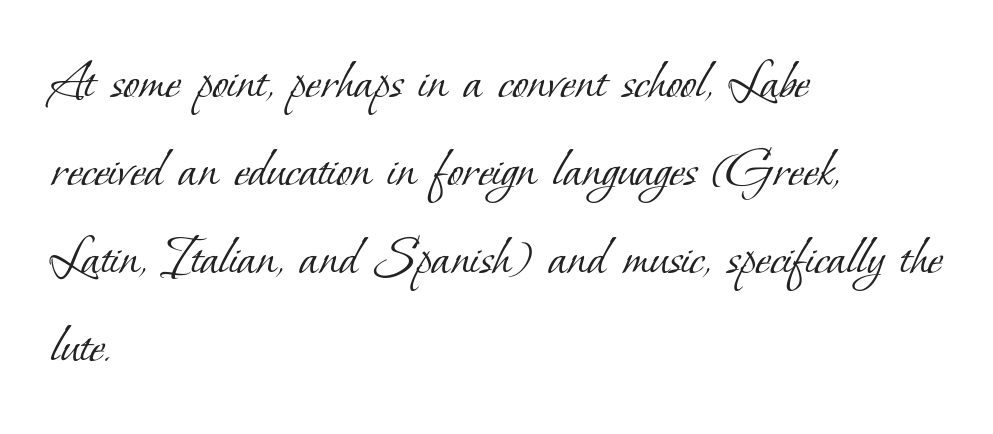
Q: Is the text bold? A: No.
Q: Is the typeface a serif or a sans-serif typeface? A: Serif.
Q: Is the text underlined? A: No.
Q: How is the paragraph aligned? A: Left-aligned.
Q: Is the spacing between letters normal or unusually wide? A: Normal.
Q: Is the spacing between lines tight, normal or loose? A: Normal.
Q: Width (condensed, normal, or wide)? A: Normal.
Q: Stroke contrast? A: Low.
Q: x-height? A: Small.
Q: Monospaced? A: No.
